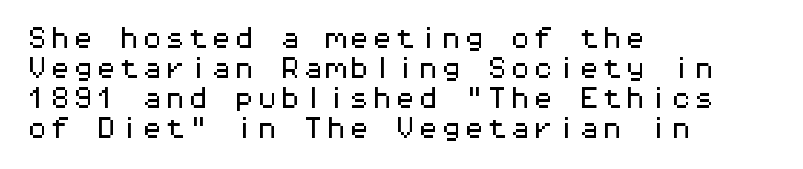
{"italic": "no", "underline": "no", "align": "left", "line_spacing": "normal", "line_spacing_ratio": 1.31, "letter_spacing": "normal", "letter_spacing_em": 0.0, "glyph_px": 23}
